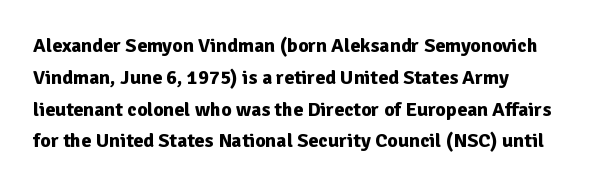
{"italic": "no", "bold": "yes", "underline": "no", "align": "left", "line_spacing": "normal", "line_spacing_ratio": 1.59, "letter_spacing": "normal", "letter_spacing_em": 0.0, "glyph_px": 20}
